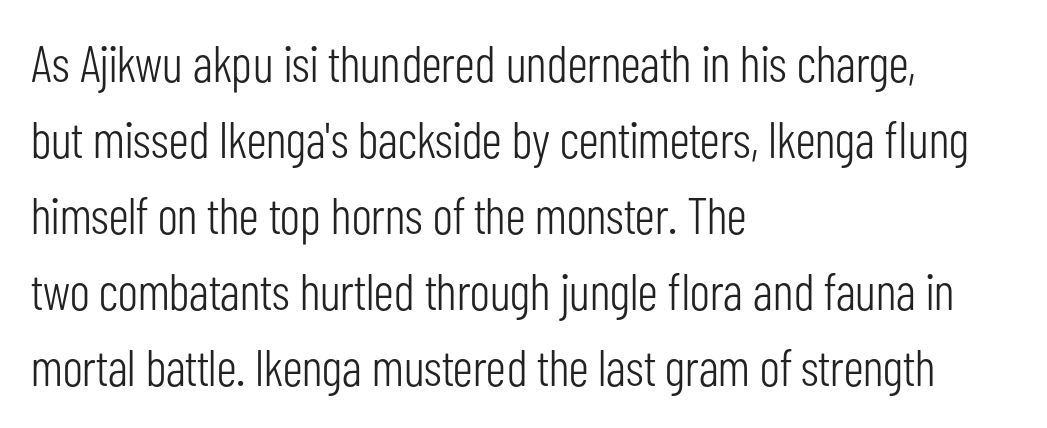
{"serif": "no", "italic": "no", "bold": "no", "weight": "light", "width": "condensed", "stroke_contrast": "low", "x_height": "medium", "monospaced": "no", "underline": "no", "align": "left", "line_spacing": "normal", "line_spacing_ratio": 1.49, "letter_spacing": "normal", "letter_spacing_em": 0.0, "glyph_px": 51}
